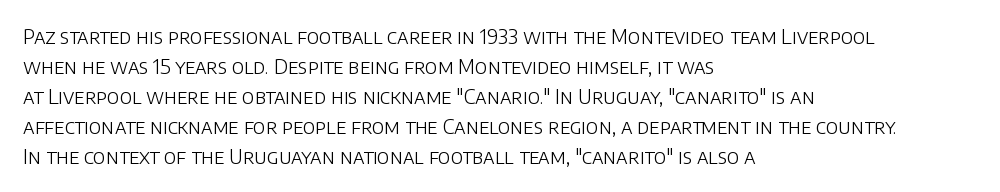
Q: Is the text bold? A: No.
Q: Is the text italic (slanted)? A: No, it is upright.
Q: Is the text underlined? A: No.
Q: How is the paragraph aligned? A: Left-aligned.
Q: Is the spacing between letters normal or unusually wide? A: Normal.
Q: Is the spacing between lines tight, normal or loose? A: Normal.
